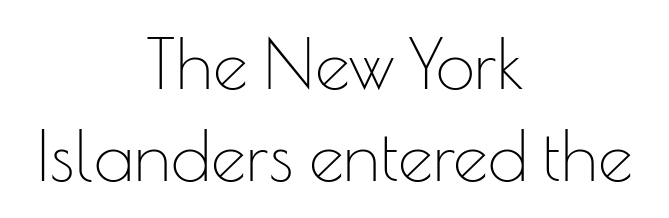
Quick note: underline off. The specimen reads as upright at a glance. Spacing verdict: proportional, widths tailored to each character. Weight: not bold — regular or lighter. Glyph-to-glyph distance matches everyday printed text.
